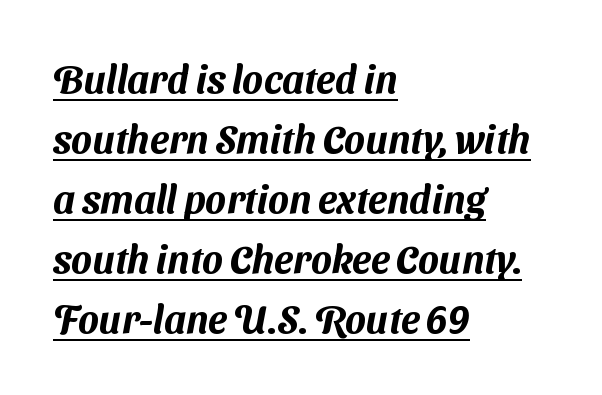
{"serif": "no", "width": "normal", "stroke_contrast": "medium", "x_height": "medium", "monospaced": "no", "underline": "yes", "align": "left", "line_spacing": "normal", "line_spacing_ratio": 1.54, "letter_spacing": "normal", "letter_spacing_em": 0.0, "glyph_px": 39}
